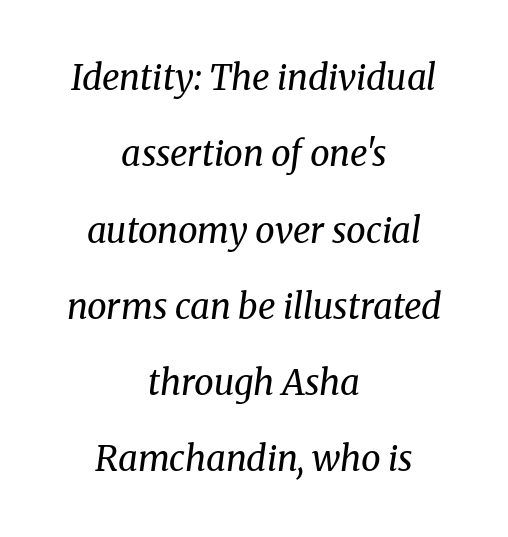
The image shows 35 px regular-weight serif type, italic (leaning right); set centered, loose line spacing (2.18x), normal letter spacing, not underlined; medium stroke contrast and a medium x-height.
